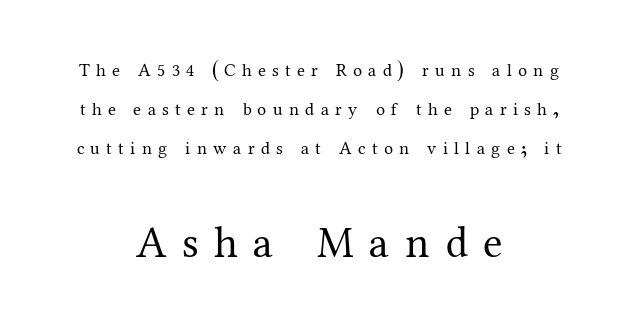
The image shows 44 px regular-weight serif type, upright; set centered, loose line spacing (2.17x), unusually wide letter spacing (+0.35 em), not underlined; the second (bottom) block is 2.44x larger; medium stroke contrast and a medium x-height.
